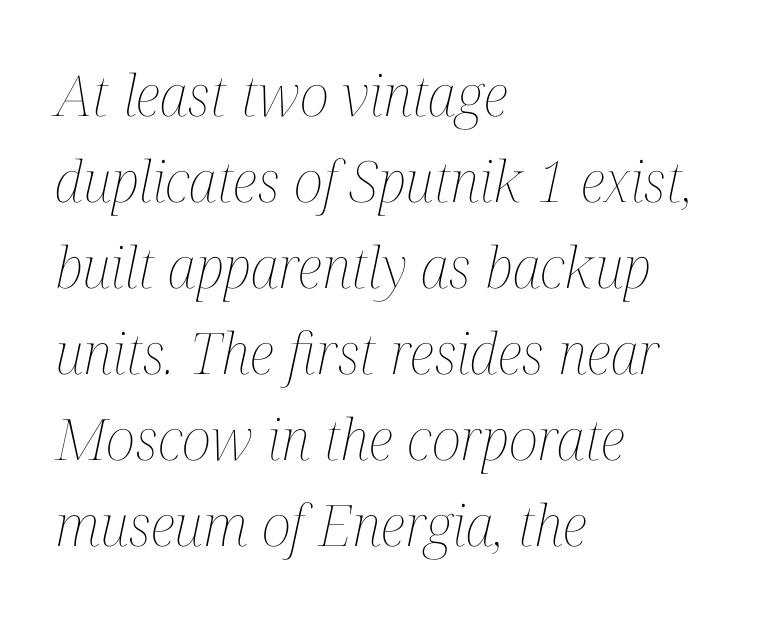
{"italic": "yes", "lean": "right", "slant_degrees": 12, "bold": "no", "weight": "thin", "width": "condensed", "stroke_contrast": "medium", "x_height": "medium", "monospaced": "no", "underline": "no", "align": "left", "line_spacing": "normal", "line_spacing_ratio": 1.51, "letter_spacing": "normal", "letter_spacing_em": 0.0, "glyph_px": 57}
